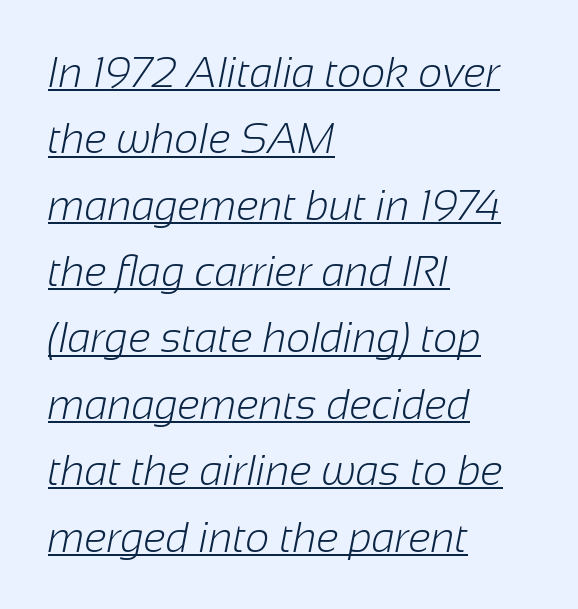
Q: Is the text bold? A: No.
Q: Is the typeface a serif or a sans-serif typeface? A: Sans-serif.
Q: Is the text underlined? A: Yes.
Q: How is the paragraph aligned? A: Left-aligned.
Q: Is the spacing between letters normal or unusually wide? A: Normal.
Q: Is the spacing between lines tight, normal or loose? A: Normal.
Q: Width (condensed, normal, or wide)? A: Normal.
Q: Stroke contrast? A: Low.
Q: x-height? A: Medium.
Q: Monospaced? A: No.
